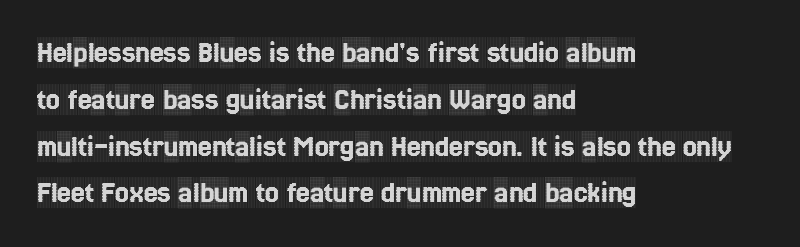
The image shows 31 px condensed serif type, upright; set left-aligned, normal line spacing (1.51x), normal letter spacing, not underlined; a large x-height.
